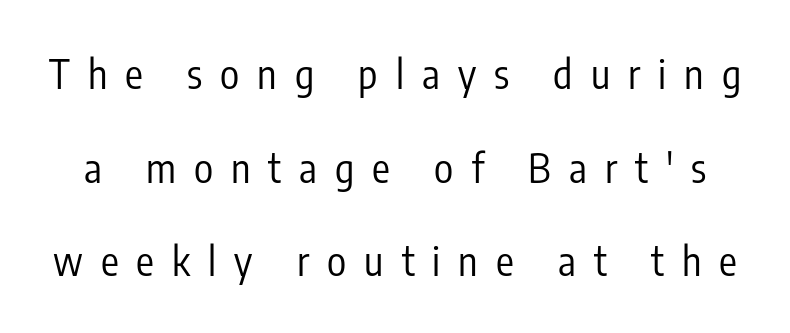
Q: Is the text bold? A: No.
Q: Is the text italic (slanted)? A: No, it is upright.
Q: Is the typeface a serif or a sans-serif typeface? A: Sans-serif.
Q: Is the text underlined? A: No.
Q: Is the spacing between letters normal or unusually wide? A: Unusually wide.
Q: Is the spacing between lines tight, normal or loose? A: Loose.
Q: Width (condensed, normal, or wide)? A: Condensed.
Q: Stroke contrast? A: Low.
Q: x-height? A: Medium.
Q: Monospaced? A: No.
